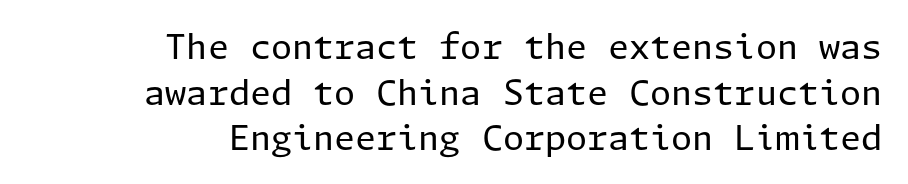
{"serif": "no", "italic": "no", "bold": "no", "weight": "regular", "width": "normal", "stroke_contrast": "low", "x_height": "medium", "underline": "no", "align": "right", "line_spacing": "normal", "line_spacing_ratio": 1.34, "letter_spacing": "normal", "letter_spacing_em": 0.0, "glyph_px": 34}
